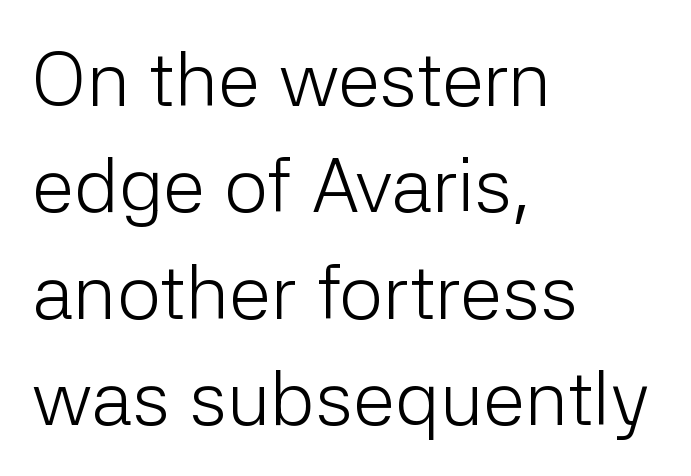
The image shows 77 px light sans-serif type, upright; set left-aligned, normal line spacing (1.38x), normal letter spacing, not underlined; low stroke contrast and a medium x-height.
